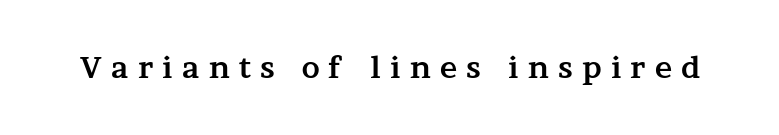
The image shows 29 px bold, wide serif type, upright; set unusually wide letter spacing (+0.32 em), not underlined; medium stroke contrast and a medium x-height.
